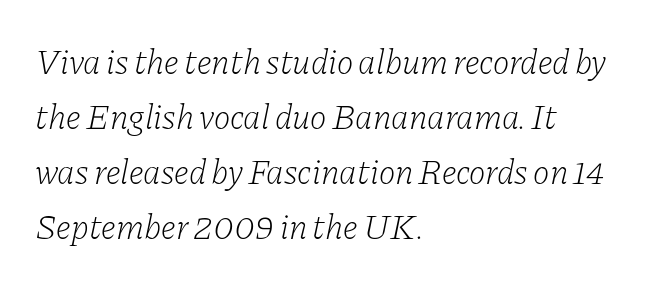
Compared with ordinary roman type, these characters are visibly tilted. The rag falls on the right side of this text block. The rendering shows small feet on the letterforms — a serif design. Here the designer chose a conventional face with non-uniform glyph widths. The passage shown is not underscored anywhere.
